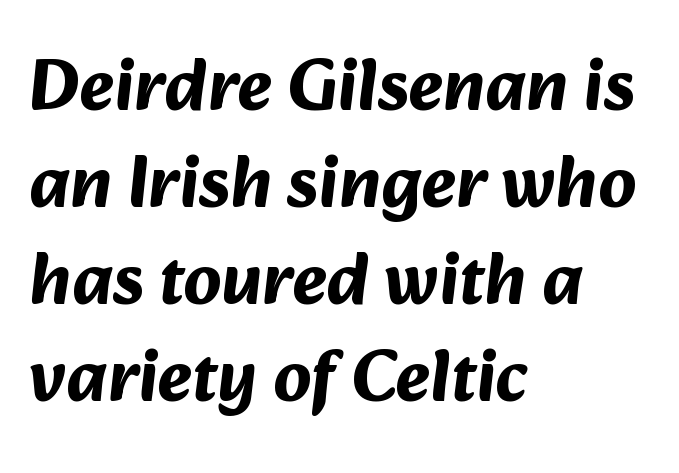
Q: Is the text bold? A: Yes.
Q: Is the typeface a serif or a sans-serif typeface? A: Sans-serif.
Q: Is the text underlined? A: No.
Q: How is the paragraph aligned? A: Left-aligned.
Q: Is the spacing between letters normal or unusually wide? A: Normal.
Q: Is the spacing between lines tight, normal or loose? A: Normal.
Q: Width (condensed, normal, or wide)? A: Normal.
Q: Stroke contrast? A: Medium.
Q: x-height? A: Medium.
Q: Monospaced? A: No.
